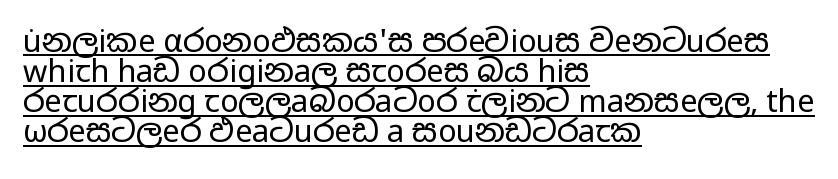
{"serif": "no", "italic": "no", "bold": "no", "weight": "regular", "width": "wide", "stroke_contrast": "low", "x_height": "medium", "monospaced": "no", "underline": "yes", "align": "left", "line_spacing": "tight", "line_spacing_ratio": 0.97, "letter_spacing": "normal", "letter_spacing_em": 0.0, "glyph_px": 31}
